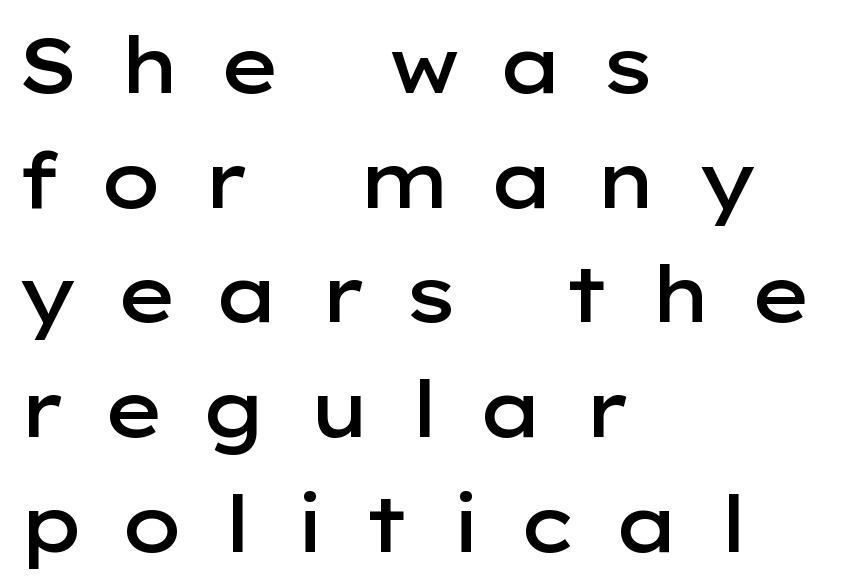
{"serif": "no", "italic": "no", "bold": "semi", "weight": "semibold", "width": "wide", "stroke_contrast": "low", "x_height": "medium", "monospaced": "no", "underline": "no", "align": "left", "line_spacing": "normal", "line_spacing_ratio": 1.49, "letter_spacing": "wide", "letter_spacing_em": 0.47, "glyph_px": 77}
